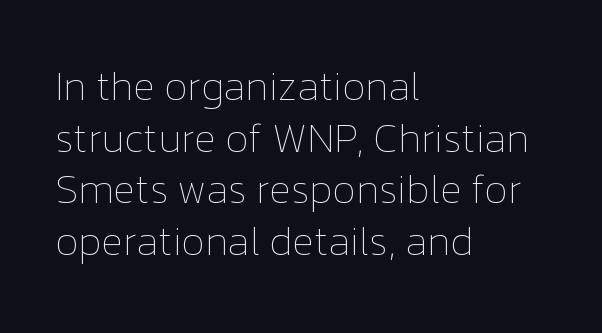
The image shows 40 px thin type, upright; set left-aligned, normal line spacing (1.29x), normal letter spacing, not underlined; low stroke contrast and a medium x-height.
